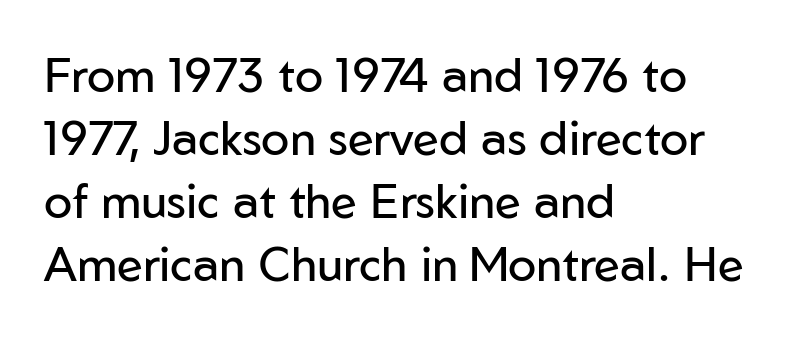
Q: Is the text bold? A: No.
Q: Is the text italic (slanted)? A: No, it is upright.
Q: Is the typeface a serif or a sans-serif typeface? A: Sans-serif.
Q: Is the text underlined? A: No.
Q: How is the paragraph aligned? A: Left-aligned.
Q: Is the spacing between letters normal or unusually wide? A: Normal.
Q: Is the spacing between lines tight, normal or loose? A: Normal.
Q: Width (condensed, normal, or wide)? A: Normal.
Q: Stroke contrast? A: Low.
Q: x-height? A: Medium.
Q: Monospaced? A: No.
